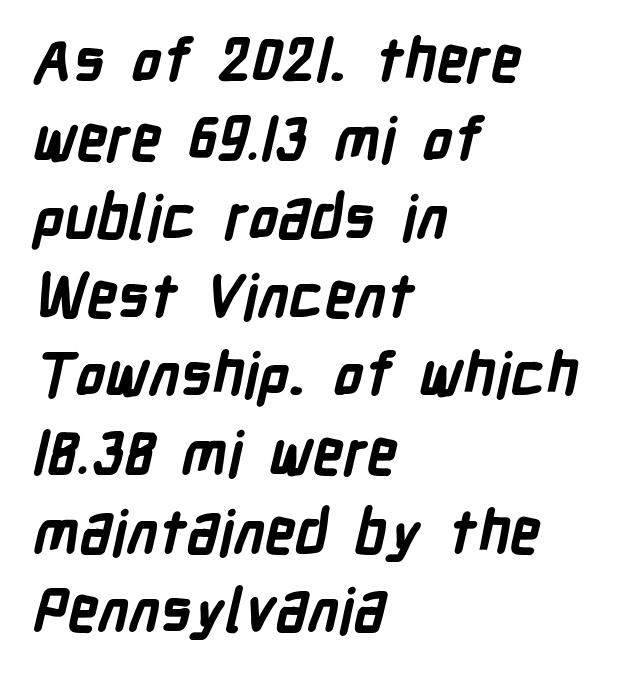
{"serif": "no", "bold": "yes", "weight": "bold", "width": "condensed", "stroke_contrast": "low", "x_height": "medium", "monospaced": "no", "underline": "no", "align": "left", "line_spacing": "normal", "line_spacing_ratio": 1.31, "letter_spacing": "normal", "letter_spacing_em": 0.0, "glyph_px": 60}
